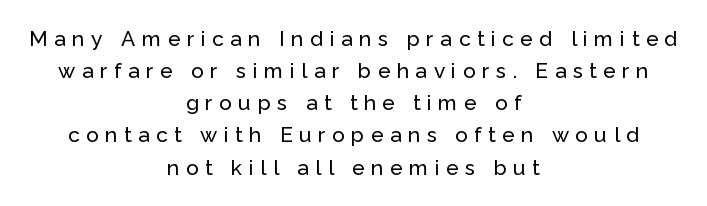
The image shows 21 px text type, upright; set centered, normal line spacing (1.53x), unusually wide letter spacing (+0.31 em), not underlined.
